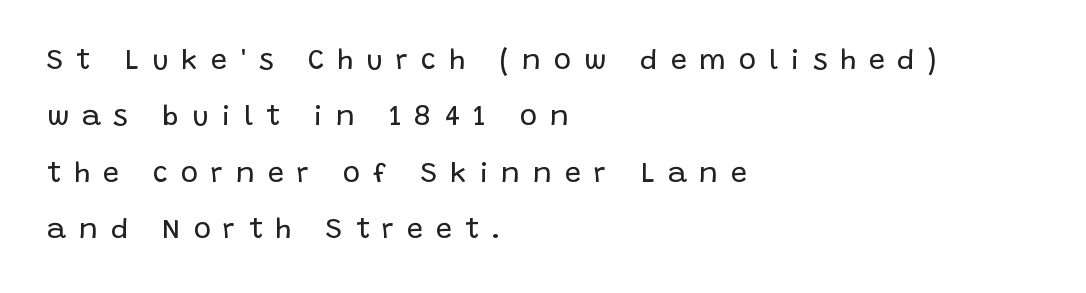
{"serif": "no", "italic": "no", "bold": "no", "weight": "regular", "width": "normal", "stroke_contrast": "low", "x_height": "large", "monospaced": "no", "underline": "no", "align": "left", "line_spacing": "loose", "line_spacing_ratio": 1.94, "letter_spacing": "wide", "letter_spacing_em": 0.44, "glyph_px": 29}
